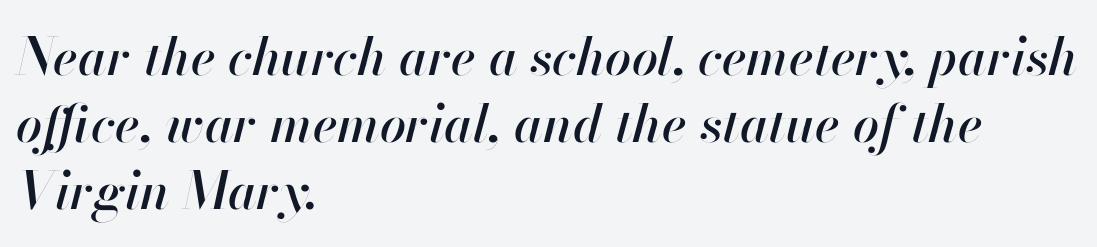
Q: Is the text italic (slanted)? A: Yes, it leans right by about 13 degrees.
Q: Is the text underlined? A: No.
Q: How is the paragraph aligned? A: Left-aligned.
Q: Is the spacing between letters normal or unusually wide? A: Normal.
Q: Is the spacing between lines tight, normal or loose? A: Normal.
Q: Width (condensed, normal, or wide)? A: Normal.
Q: Stroke contrast? A: High.
Q: x-height? A: Small.
Q: Monospaced? A: No.
